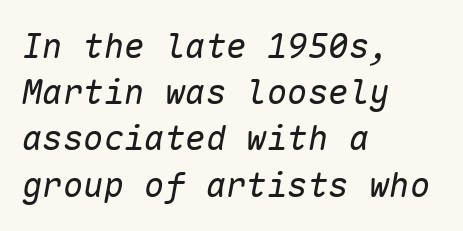
The image shows 34 px regular-weight type, italic (leaning right), monospaced; set left-aligned, normal line spacing (1.36x), normal letter spacing, not underlined; low stroke contrast and a medium x-height.
